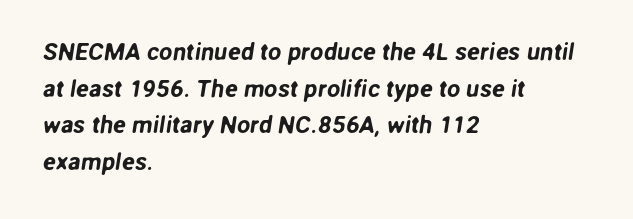
The image shows 24 px text type; set left-aligned, normal line spacing (1.53x), normal letter spacing, not underlined.
